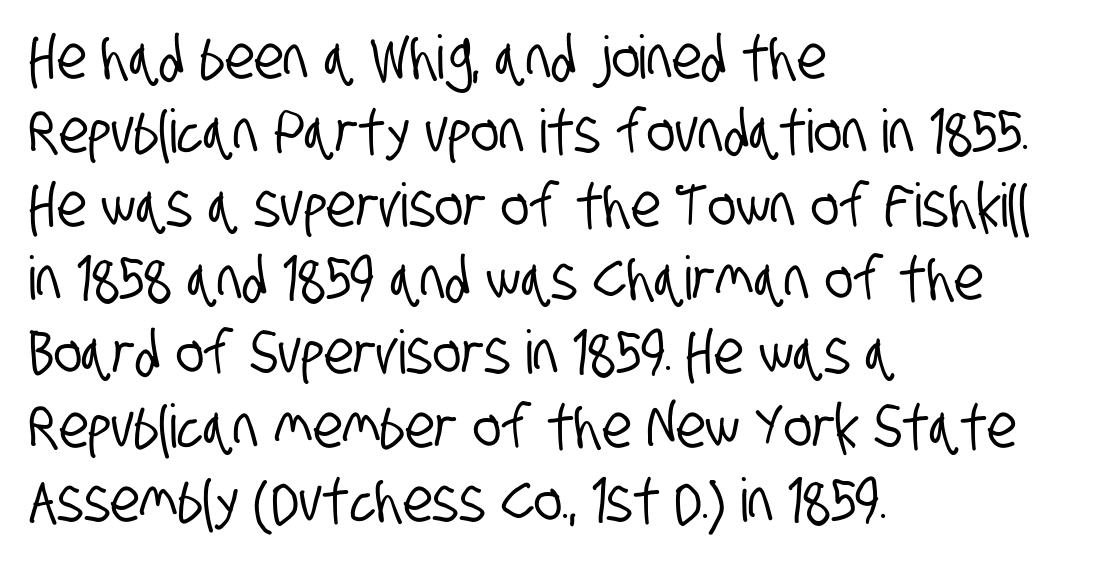
Q: Is the typeface a serif or a sans-serif typeface? A: Sans-serif.
Q: Is the text underlined? A: No.
Q: How is the paragraph aligned? A: Left-aligned.
Q: Is the spacing between letters normal or unusually wide? A: Normal.
Q: Width (condensed, normal, or wide)? A: Condensed.
Q: Stroke contrast? A: Low.
Q: x-height? A: Large.
Q: Monospaced? A: No.
